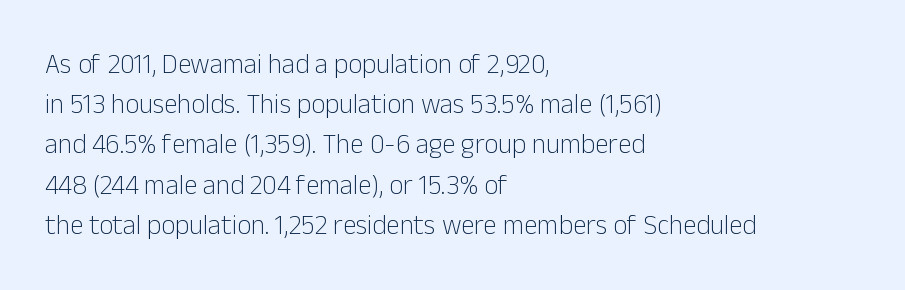
The image shows 27 px text type, upright; set left-aligned, normal line spacing (1.49x), normal letter spacing, not underlined.
